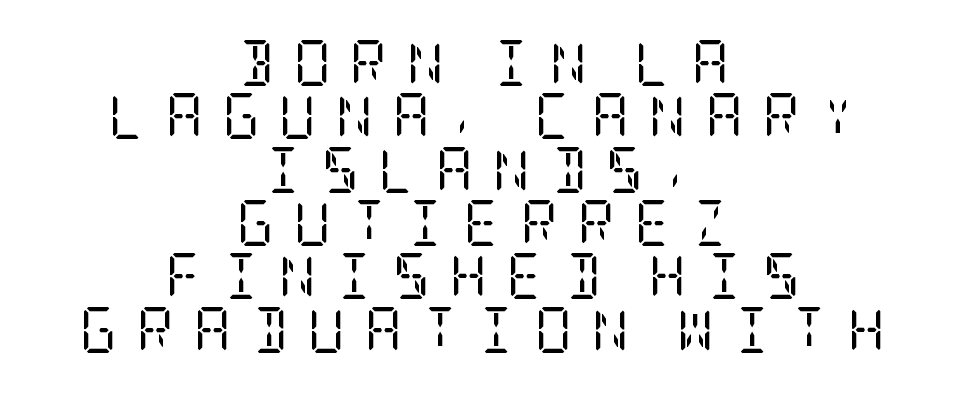
{"serif": "yes", "italic": "no", "bold": "no", "weight": "regular", "width": "condensed", "stroke_contrast": "low", "x_height": "large", "underline": "no", "align": "center", "line_spacing_ratio": 1.16, "letter_spacing": "wide", "letter_spacing_em": 0.42, "glyph_px": 46}
